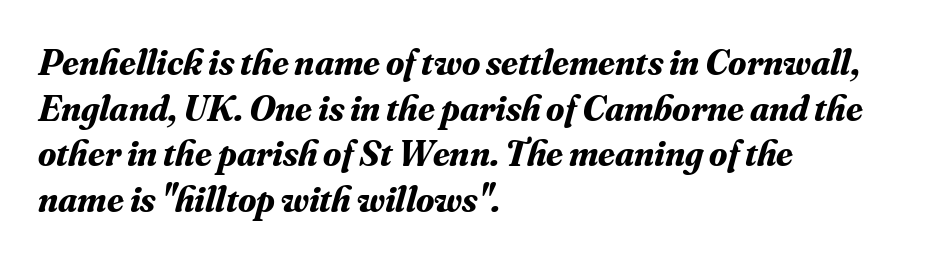
The image shows 37 px bold serif type, italic (leaning right); set left-aligned, line spacing 1.23x, normal letter spacing, not underlined; medium stroke contrast and a small x-height.
